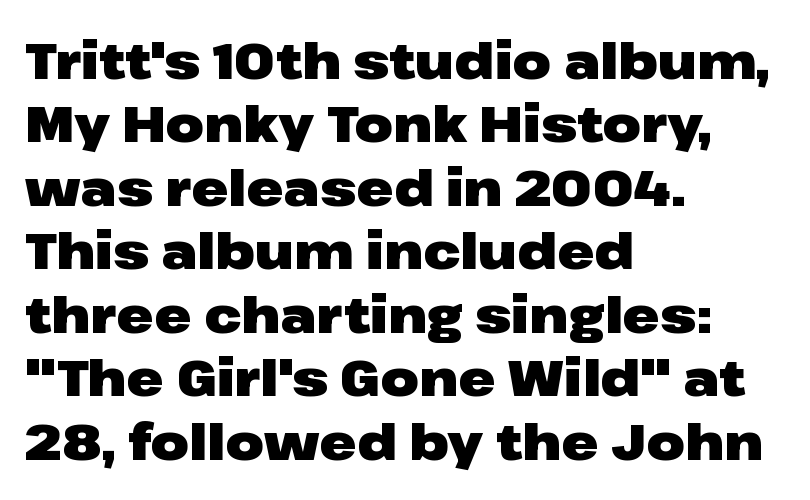
Glance below the letters and you will spot only blank space. Reading down the column, the eye jumps a familiar distance to each next line. You could not count columns in this text — the font is proportionally spaced. Bold? Absolutely — the strokes are thick and heavy.
